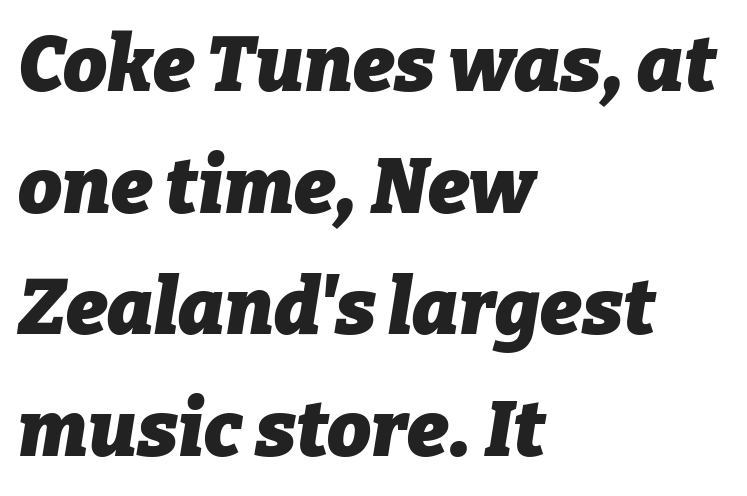
{"italic": "yes", "lean": "right", "slant_degrees": 9, "bold": "yes", "weight": "heavy", "width": "normal", "stroke_contrast": "low", "x_height": "medium", "monospaced": "no", "underline": "no", "align": "left", "line_spacing": "normal", "line_spacing_ratio": 1.56, "letter_spacing": "normal", "letter_spacing_em": 0.0, "glyph_px": 78}
